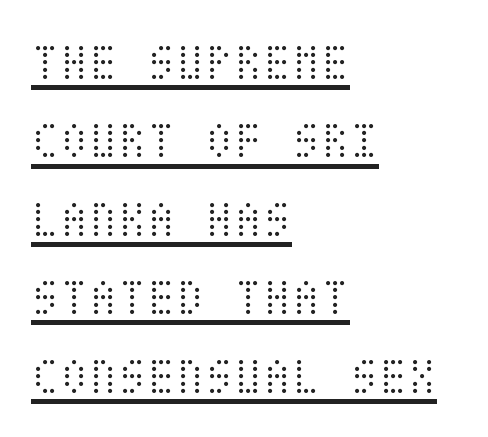
{"italic": "no", "bold": "no", "weight": "light", "width": "condensed", "stroke_contrast": "medium", "x_height": "large", "underline": "yes", "align": "left", "line_spacing": "normal", "line_spacing_ratio": 1.48, "letter_spacing": "normal", "letter_spacing_em": 0.0, "glyph_px": 53}
